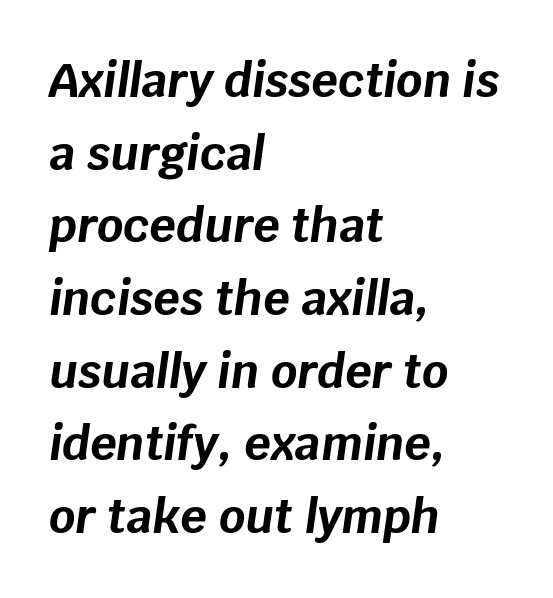
Q: Is the text bold? A: Yes.
Q: Is the text italic (slanted)? A: Yes, it leans right by about 8 degrees.
Q: Is the text underlined? A: No.
Q: How is the paragraph aligned? A: Left-aligned.
Q: Is the spacing between letters normal or unusually wide? A: Normal.
Q: Is the spacing between lines tight, normal or loose? A: Normal.
Q: Width (condensed, normal, or wide)? A: Normal.
Q: Stroke contrast? A: Low.
Q: x-height? A: Large.
Q: Monospaced? A: No.
